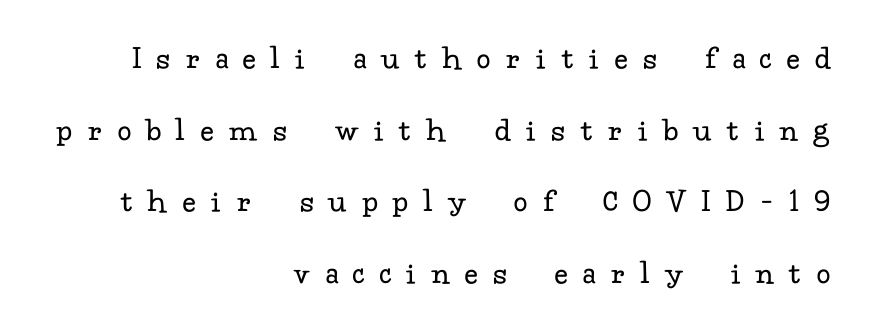
Q: Is the text bold? A: No.
Q: Is the text italic (slanted)? A: No, it is upright.
Q: Is the typeface a serif or a sans-serif typeface? A: Serif.
Q: Is the text underlined? A: No.
Q: How is the paragraph aligned? A: Right-aligned.
Q: Is the spacing between letters normal or unusually wide? A: Unusually wide.
Q: Is the spacing between lines tight, normal or loose? A: Loose.
Q: Width (condensed, normal, or wide)? A: Normal.
Q: Stroke contrast? A: Low.
Q: x-height? A: Small.
Q: Monospaced? A: No.
